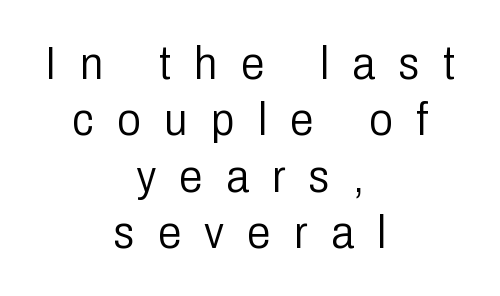
The image shows 47 px light, condensed sans-serif type, upright; set centered, line spacing 1.2x, unusually wide letter spacing (+0.5 em), not underlined; low stroke contrast and a medium x-height.
